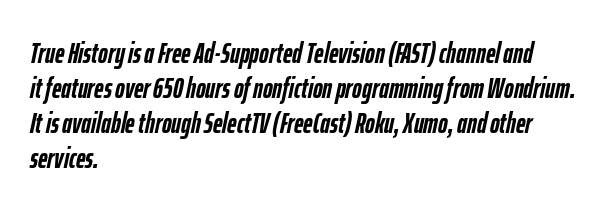
The image shows 29 px semibold, condensed type, italic (leaning right); set left-aligned, line spacing 1.21x, normal letter spacing, not underlined; low stroke contrast and a medium x-height.
